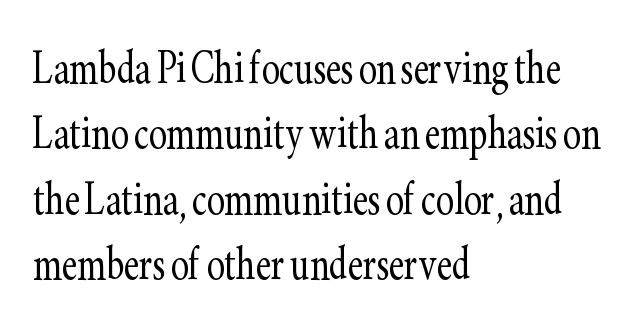
Each letter keeps its own natural width here, so spacing adapts to shape. The letterforms sit shoulder to shoulder at normal distance. The ragged edge is on the right, which tells us the setting is flush left. In terms of posture, this sample is upright.
